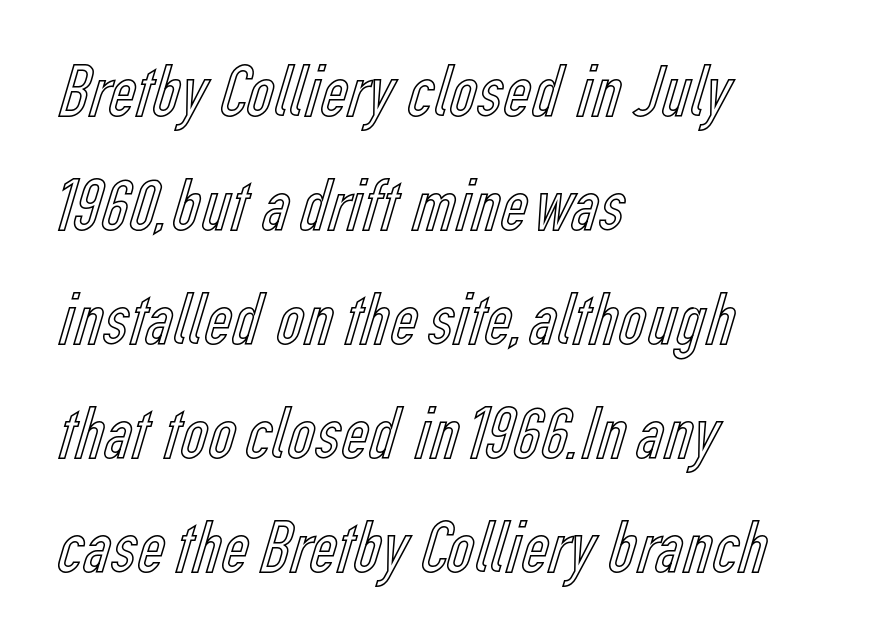
The image shows 76 px condensed type; set left-aligned, normal line spacing (1.5x), normal letter spacing, not underlined; a medium x-height.
